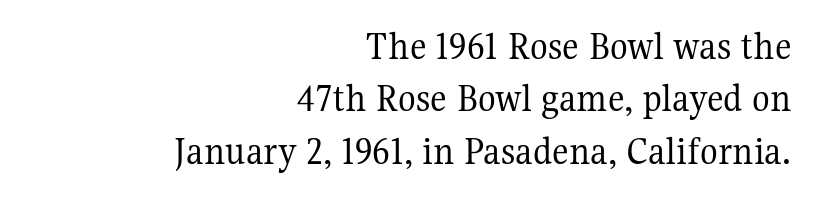
Q: Is the text bold? A: No.
Q: Is the text italic (slanted)? A: No, it is upright.
Q: Is the typeface a serif or a sans-serif typeface? A: Serif.
Q: Is the text underlined? A: No.
Q: How is the paragraph aligned? A: Right-aligned.
Q: Is the spacing between letters normal or unusually wide? A: Normal.
Q: Is the spacing between lines tight, normal or loose? A: Normal.
Q: Width (condensed, normal, or wide)? A: Normal.
Q: Stroke contrast? A: Medium.
Q: x-height? A: Medium.
Q: Monospaced? A: No.
